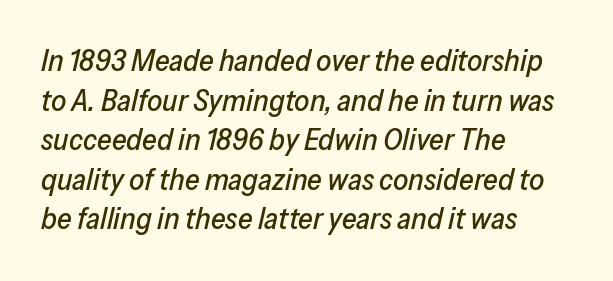
Line starts are locked; line ends wander. Italic? Definitely — the glyphs are oblique. Looks like regular typesetting: each glyph gets only the width it needs. This rendering leaves character spacing at its baseline value.
